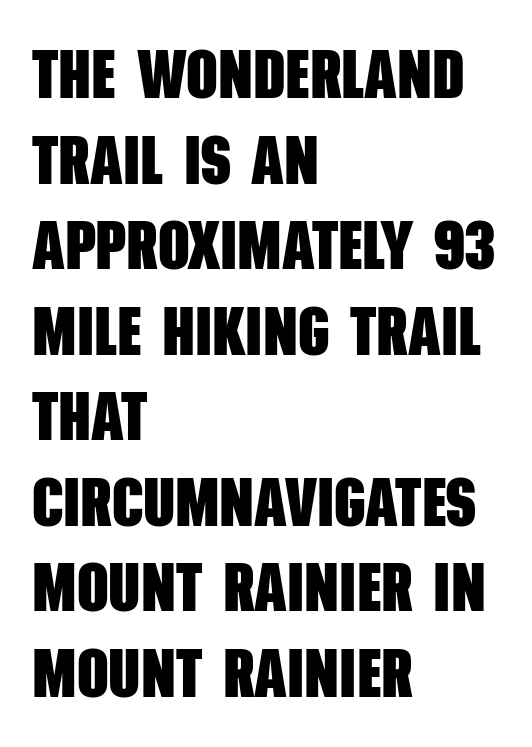
Q: Is the text bold? A: Yes.
Q: Is the typeface a serif or a sans-serif typeface? A: Sans-serif.
Q: Is the text underlined? A: No.
Q: How is the paragraph aligned? A: Left-aligned.
Q: Is the spacing between letters normal or unusually wide? A: Normal.
Q: Width (condensed, normal, or wide)? A: Condensed.
Q: Stroke contrast? A: Low.
Q: x-height? A: Large.
Q: Monospaced? A: No.
